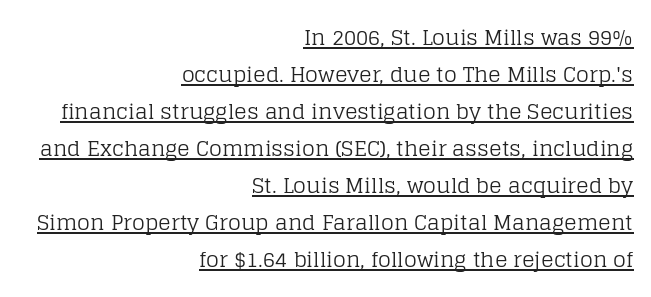
All the whitespace from short lines collects on the left. Ascenders rise straight up at ninety degrees. This rendering features underlined lettering. Summary of weight: not heavy and not bold. The gaps between neighbouring characters are ordinary and unremarkable.
